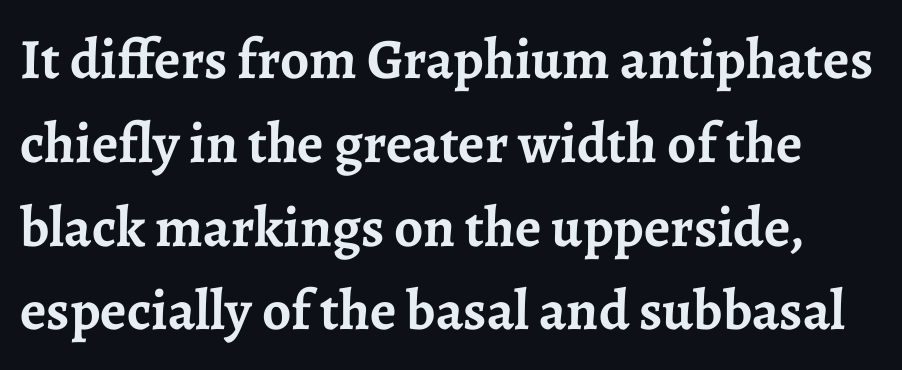
Q: Is the text bold? A: Yes.
Q: Is the text italic (slanted)? A: No, it is upright.
Q: Is the typeface a serif or a sans-serif typeface? A: Serif.
Q: Is the text underlined? A: No.
Q: Is the spacing between letters normal or unusually wide? A: Normal.
Q: Is the spacing between lines tight, normal or loose? A: Normal.
Q: Width (condensed, normal, or wide)? A: Normal.
Q: Stroke contrast? A: Low.
Q: x-height? A: Medium.
Q: Monospaced? A: No.
